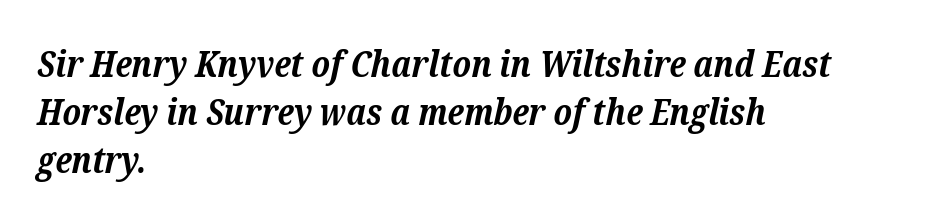
Q: Is the text bold? A: Yes.
Q: Is the text italic (slanted)? A: Yes, it leans right by about 12 degrees.
Q: Is the typeface a serif or a sans-serif typeface? A: Serif.
Q: Is the text underlined? A: No.
Q: How is the paragraph aligned? A: Left-aligned.
Q: Is the spacing between letters normal or unusually wide? A: Normal.
Q: Is the spacing between lines tight, normal or loose? A: Normal.
Q: Width (condensed, normal, or wide)? A: Normal.
Q: Stroke contrast? A: Low.
Q: x-height? A: Medium.
Q: Monospaced? A: No.
